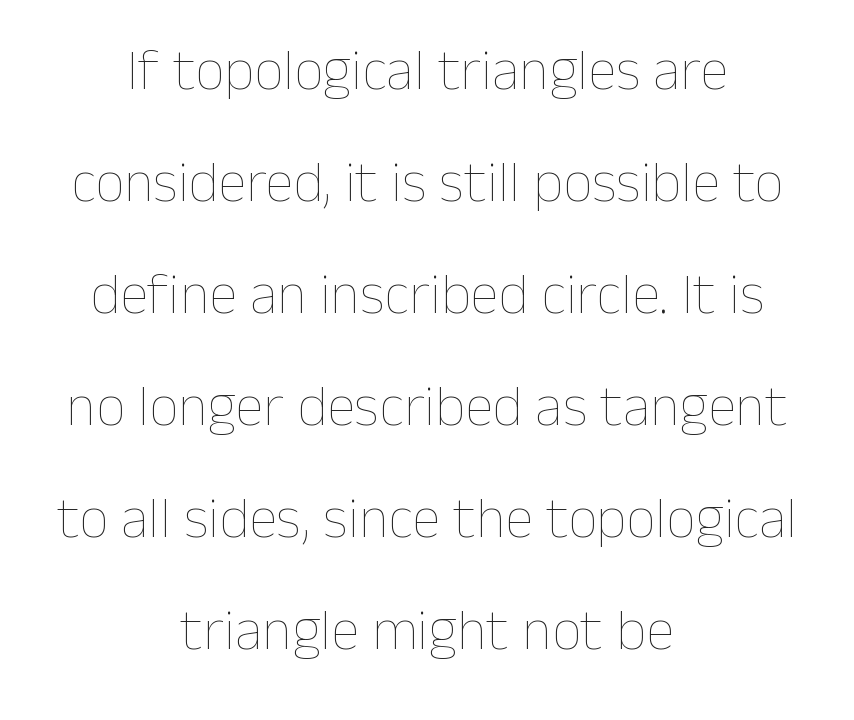
Q: Is the text bold? A: No.
Q: Is the text italic (slanted)? A: No, it is upright.
Q: Is the text underlined? A: No.
Q: How is the paragraph aligned? A: Centered.
Q: Is the spacing between letters normal or unusually wide? A: Normal.
Q: Is the spacing between lines tight, normal or loose? A: Loose.
Q: Width (condensed, normal, or wide)? A: Normal.
Q: Stroke contrast? A: Low.
Q: x-height? A: Medium.
Q: Monospaced? A: No.
